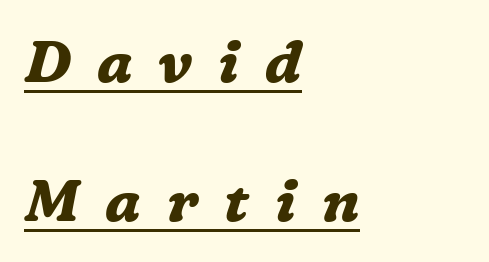
Line beginnings align vertically; line endings do not. Letter spacing: wide. Font category for this specimen: serif. Students, observe: this is what heavily led, spacious text looks like. Here the designer chose a conventional face with non-uniform glyph widths. The lettering is marked with a stroke running underneath it.
